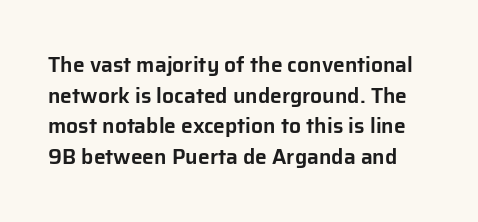
The image shows 21 px text type, upright; set normal line spacing (1.46x), normal letter spacing, not underlined.
